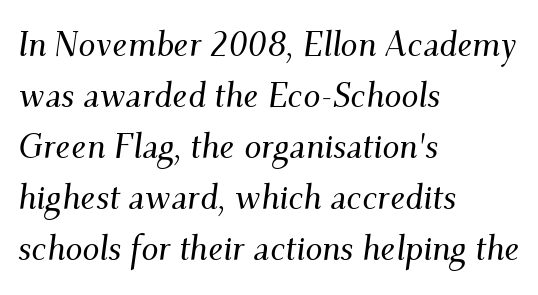
The image shows 34 px serif type, italic (leaning right); set left-aligned, normal line spacing (1.5x), normal letter spacing, not underlined; medium stroke contrast and a small x-height.
